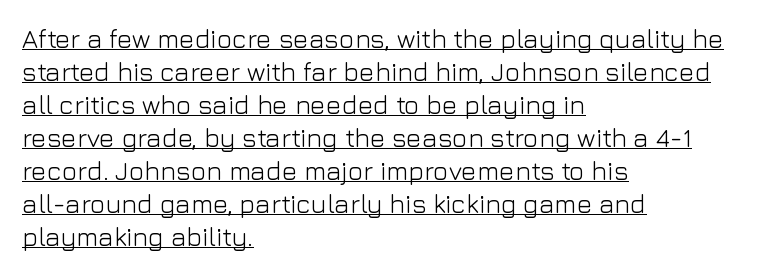
{"italic": "no", "bold": "no", "underline": "yes", "align": "left", "line_spacing": "normal", "line_spacing_ratio": 1.27, "letter_spacing": "normal", "letter_spacing_em": 0.0, "glyph_px": 26}
